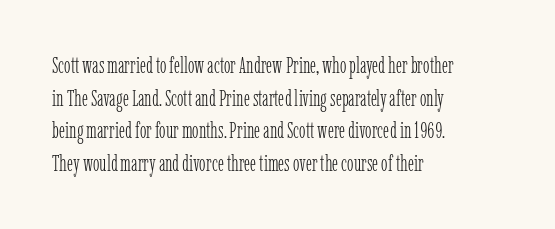
The image shows 22 px text type, upright; set left-aligned, normal line spacing (1.48x), normal letter spacing, not underlined.
